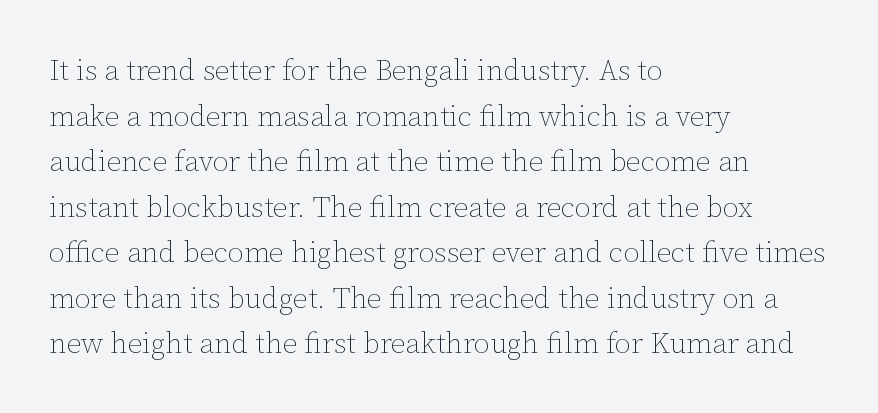
{"italic": "no", "bold": "no", "weight": "thin", "width": "normal", "stroke_contrast": "low", "x_height": "medium", "monospaced": "no", "underline": "no", "align": "left", "line_spacing": "normal", "line_spacing_ratio": 1.57, "letter_spacing": "normal", "letter_spacing_em": 0.0, "glyph_px": 29}
